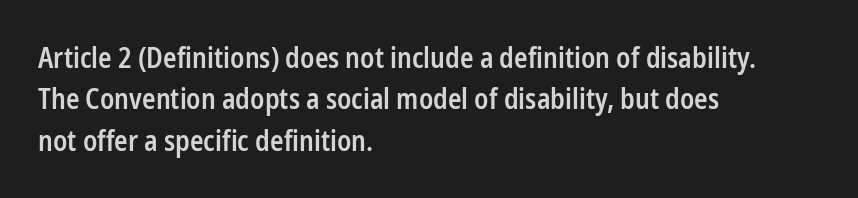
Q: Is the text bold? A: Semi-bold.
Q: Is the text italic (slanted)? A: No, it is upright.
Q: Is the typeface a serif or a sans-serif typeface? A: Sans-serif.
Q: Is the text underlined? A: No.
Q: How is the paragraph aligned? A: Left-aligned.
Q: Is the spacing between letters normal or unusually wide? A: Normal.
Q: Is the spacing between lines tight, normal or loose? A: Normal.
Q: Width (condensed, normal, or wide)? A: Condensed.
Q: Stroke contrast? A: Low.
Q: x-height? A: Medium.
Q: Monospaced? A: No.
